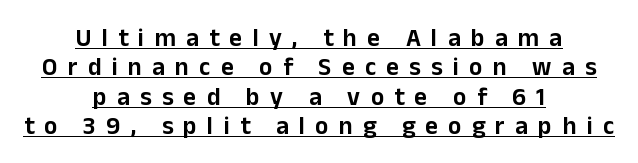
{"italic": "no", "underline": "yes", "align": "center", "line_spacing_ratio": 1.18, "letter_spacing": "wide", "letter_spacing_em": 0.41, "glyph_px": 25}
